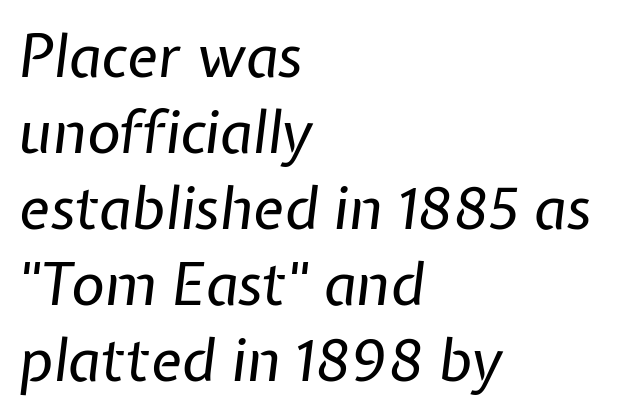
{"italic": "yes", "lean": "right", "slant_degrees": 7, "bold": "no", "weight": "regular", "width": "normal", "stroke_contrast": "low", "x_height": "medium", "monospaced": "no", "underline": "no", "align": "left", "line_spacing": "normal", "line_spacing_ratio": 1.31, "letter_spacing": "normal", "letter_spacing_em": 0.0, "glyph_px": 58}
